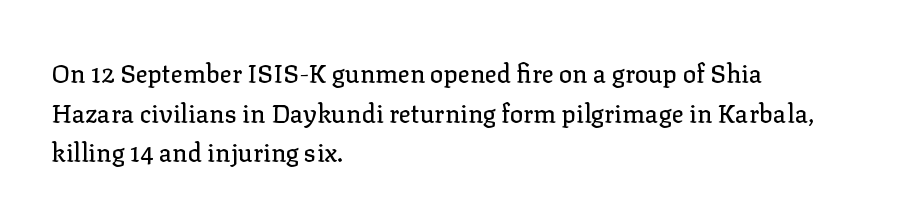
Words appear dense and cohesive because spacing is normal. Italic? Not at all — the glyphs are vertical. Horizontally, the lines are justified to the leading edge only. Leading matches the norm, producing a regular column. Each row of text sits above clean, open space.
